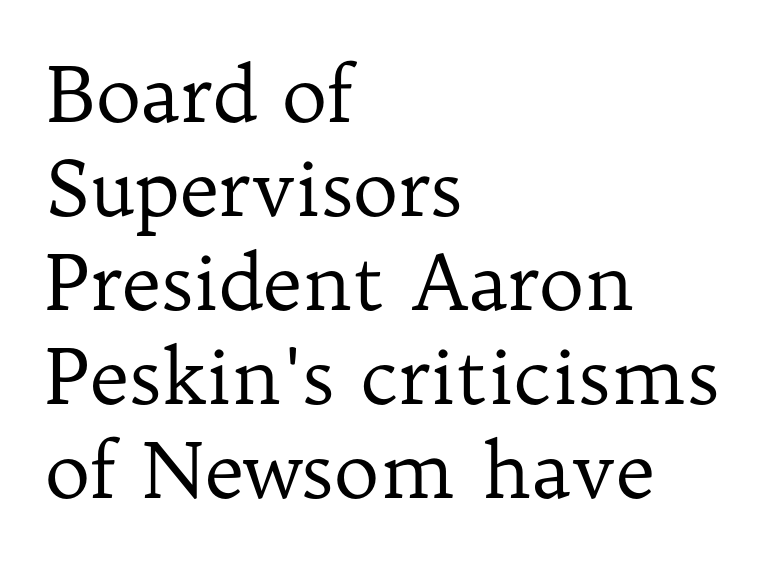
Q: Is the text bold? A: No.
Q: Is the text italic (slanted)? A: No, it is upright.
Q: Is the typeface a serif or a sans-serif typeface? A: Serif.
Q: Is the text underlined? A: No.
Q: How is the paragraph aligned? A: Left-aligned.
Q: Is the spacing between letters normal or unusually wide? A: Normal.
Q: Width (condensed, normal, or wide)? A: Normal.
Q: Stroke contrast? A: Low.
Q: x-height? A: Medium.
Q: Monospaced? A: No.
